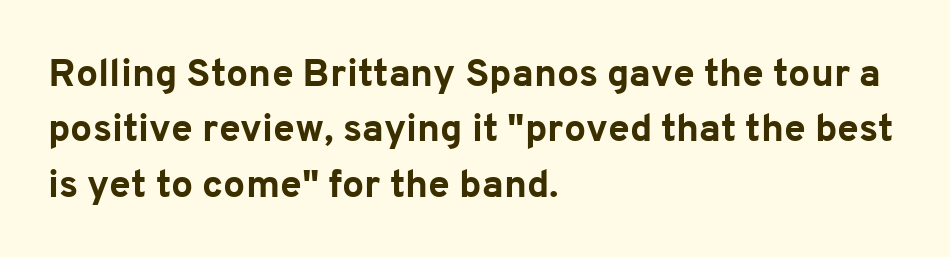
{"serif": "no", "italic": "no", "bold": "yes", "weight": "bold", "width": "normal", "stroke_contrast": "low", "x_height": "medium", "monospaced": "no", "underline": "no", "align": "left", "line_spacing": "normal", "line_spacing_ratio": 1.42, "letter_spacing": "normal", "letter_spacing_em": 0.0, "glyph_px": 39}
